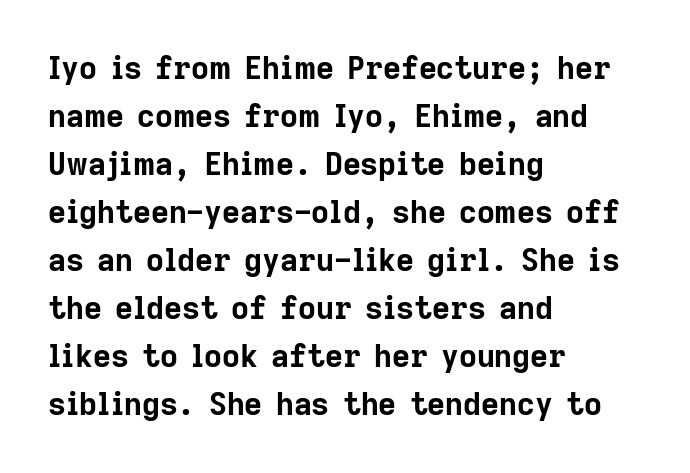
The image shows 31 px bold sans-serif type, upright; set left-aligned, normal line spacing (1.55x), normal letter spacing, not underlined; low stroke contrast and a medium x-height.
